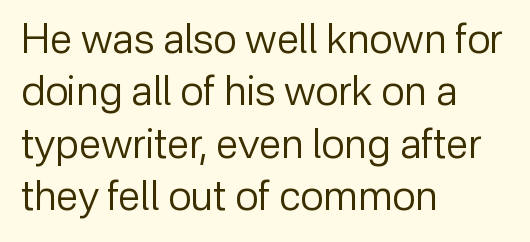
Is the stroke heavy? The answer is a plain regular-or-lighter. Is this a sans? Yes — the strokes have no serifs. Every row of glyphs begins at an identical x-position on the left. Lines of text with bare space underneath. Rendered with straight, roman letterforms. The rendering uses natural spacing where letterforms have individual widths.
